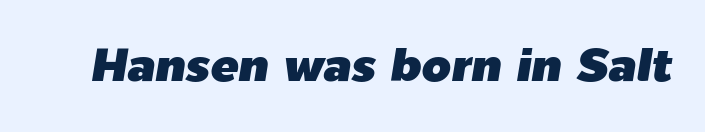
Q: Is the text italic (slanted)? A: Yes, it leans right by about 9 degrees.
Q: Is the text underlined? A: No.
Q: Is the spacing between letters normal or unusually wide? A: Normal.
Q: Width (condensed, normal, or wide)? A: Normal.
Q: Stroke contrast? A: Low.
Q: x-height? A: Medium.
Q: Monospaced? A: No.
